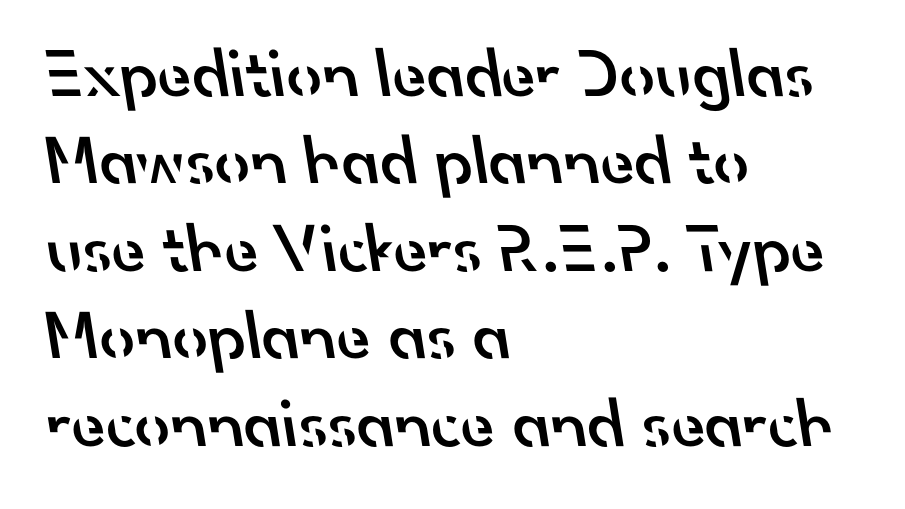
The image shows 70 px semibold sans-serif type; set left-aligned, normal line spacing (1.25x), normal letter spacing, not underlined; low stroke contrast and a small x-height.
